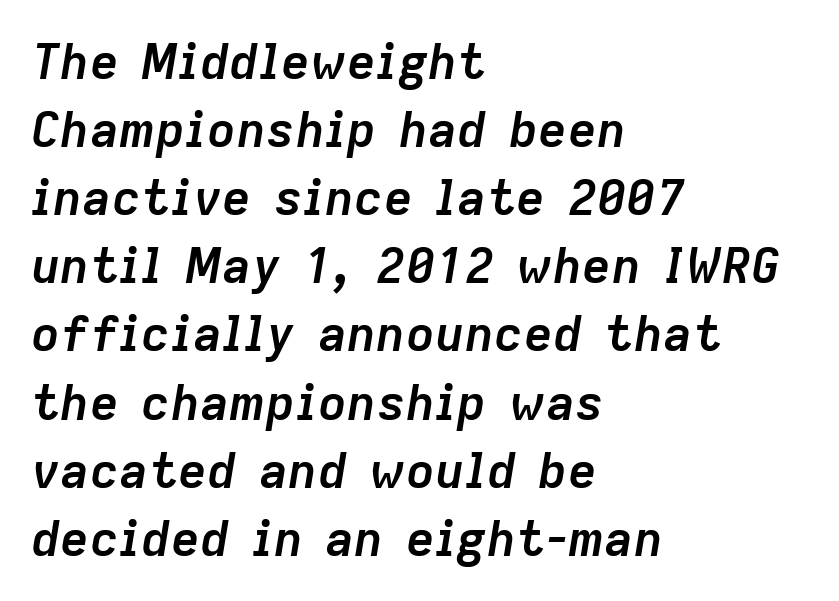
The image shows 49 px semibold type, italic (leaning right); set left-aligned, normal line spacing (1.39x), normal letter spacing, not underlined; low stroke contrast and a medium x-height.
